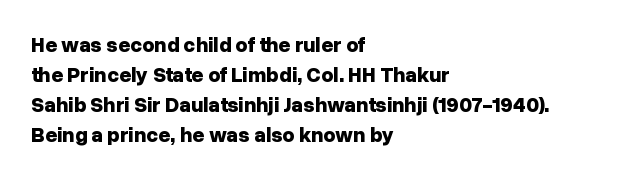
The font's upright variant was chosen for this text. These lines keep a tight, regular rhythm from letter to letter. Notice how thick the strokes are: this is what a full bold looks like. These lines sit exactly where default settings would place them.
